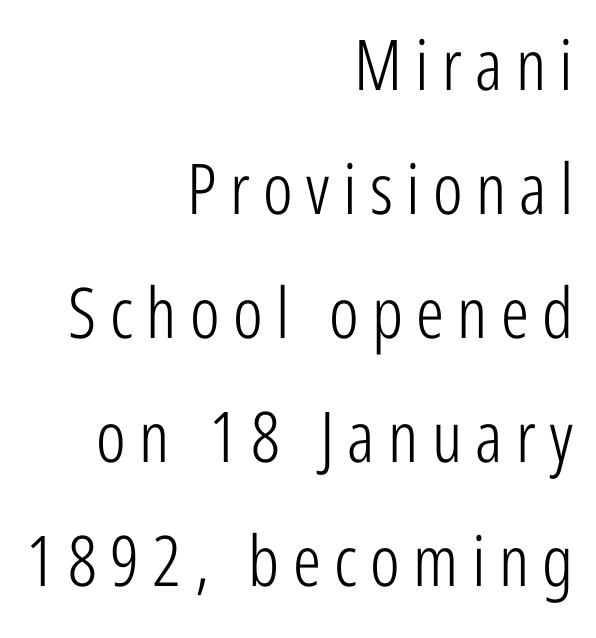
The image shows 70 px light, condensed sans-serif type, upright; set right-aligned, line spacing 1.77x, not underlined; low stroke contrast and a medium x-height.
